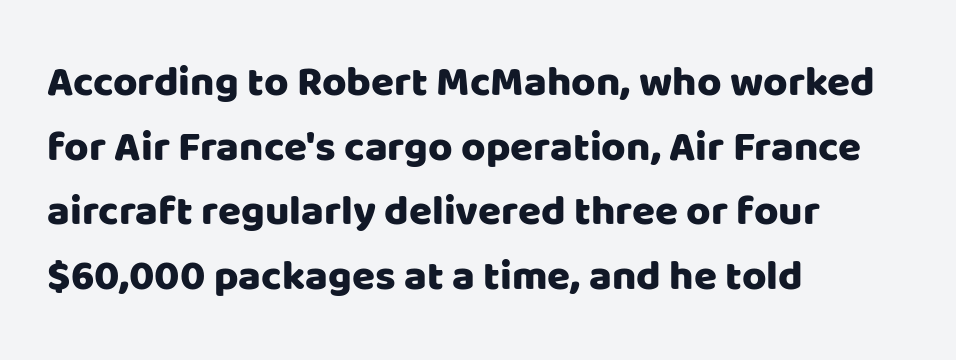
Q: Is the text italic (slanted)? A: No, it is upright.
Q: Is the typeface a serif or a sans-serif typeface? A: Sans-serif.
Q: Is the text underlined? A: No.
Q: How is the paragraph aligned? A: Left-aligned.
Q: Is the spacing between letters normal or unusually wide? A: Normal.
Q: Is the spacing between lines tight, normal or loose? A: Normal.
Q: Width (condensed, normal, or wide)? A: Normal.
Q: Stroke contrast? A: Low.
Q: x-height? A: Large.
Q: Monospaced? A: No.
